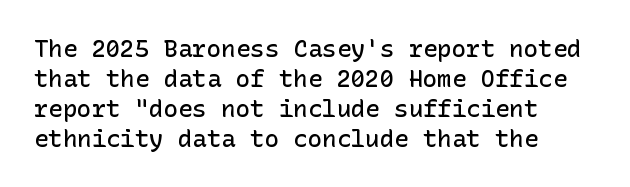
Q: Is the text bold? A: Semi-bold.
Q: Is the text italic (slanted)? A: No, it is upright.
Q: Is the text underlined? A: No.
Q: How is the paragraph aligned? A: Left-aligned.
Q: Is the spacing between letters normal or unusually wide? A: Normal.
Q: Is the spacing between lines tight, normal or loose? A: Normal.
